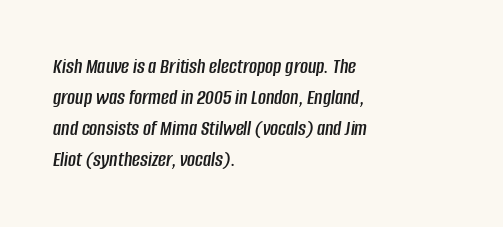
The image shows 22 px text type, italic (leaning right); set left-aligned, normal line spacing (1.41x), normal letter spacing, not underlined.
